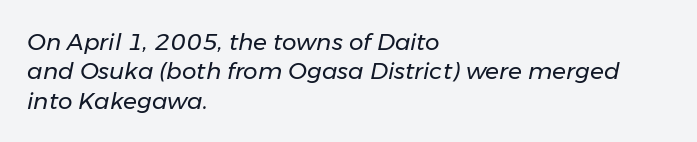
Q: Is the text bold? A: No.
Q: Is the text italic (slanted)? A: Yes, it leans right by about 11 degrees.
Q: Is the text underlined? A: No.
Q: How is the paragraph aligned? A: Left-aligned.
Q: Is the spacing between letters normal or unusually wide? A: Normal.
Q: Is the spacing between lines tight, normal or loose? A: Normal.
